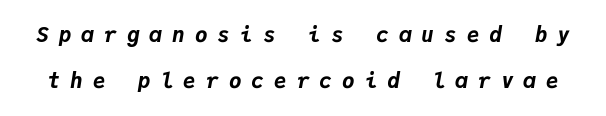
{"italic": "yes", "lean": "right", "slant_degrees": 9, "bold": "yes", "underline": "no", "line_spacing": "loose", "line_spacing_ratio": 2.2, "letter_spacing": "wide", "letter_spacing_em": 0.48, "glyph_px": 21}
